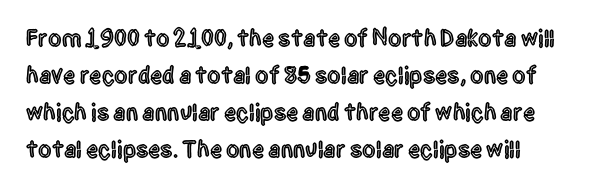
The image shows 24 px text type, upright; set left-aligned, normal line spacing (1.54x), normal letter spacing, not underlined.
